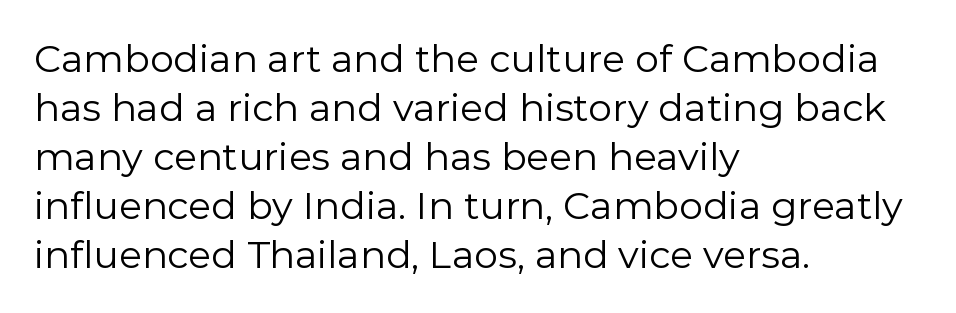
The image shows 38 px regular-weight sans-serif type, upright; set left-aligned, normal line spacing (1.29x), normal letter spacing, not underlined; low stroke contrast and a medium x-height.
